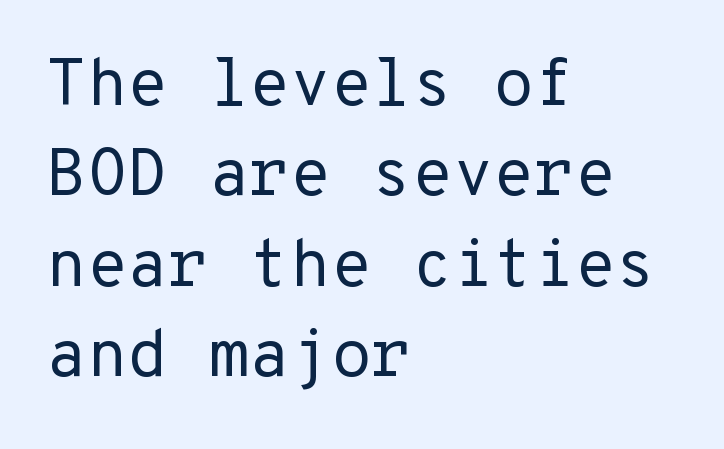
Notice how the passage keeps a crisp vertical edge on the left only. Fixed-width glyphs throughout — classic coding-font behaviour. How are the letters spaced? Ordinarily, with no added tracking. The characters display no serif detailing; their extremities are plain. The string is rendered with underlining switched off.
